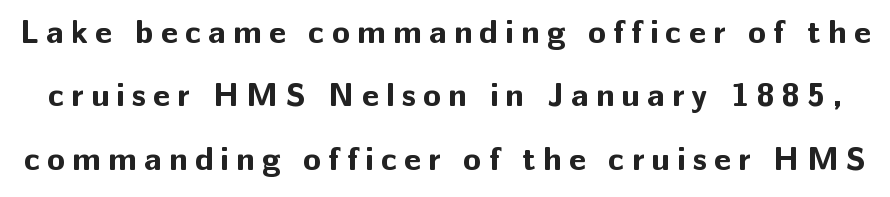
The image shows 33 px bold sans-serif type, upright; set loose line spacing (1.92x), unusually wide letter spacing (+0.22 em), not underlined; low stroke contrast and a medium x-height.
